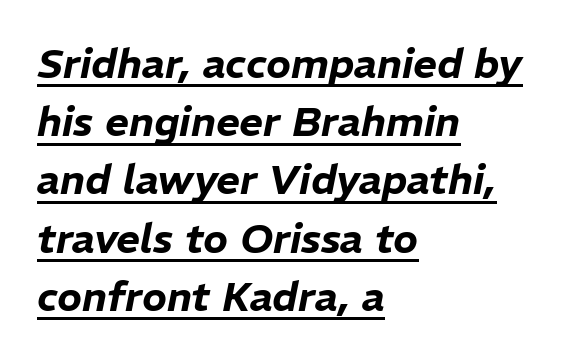
Q: Is the text italic (slanted)? A: Yes, it leans right by about 11 degrees.
Q: Is the text underlined? A: Yes.
Q: How is the paragraph aligned? A: Left-aligned.
Q: Is the spacing between letters normal or unusually wide? A: Normal.
Q: Is the spacing between lines tight, normal or loose? A: Normal.
Q: Width (condensed, normal, or wide)? A: Normal.
Q: Stroke contrast? A: Low.
Q: x-height? A: Medium.
Q: Monospaced? A: No.
